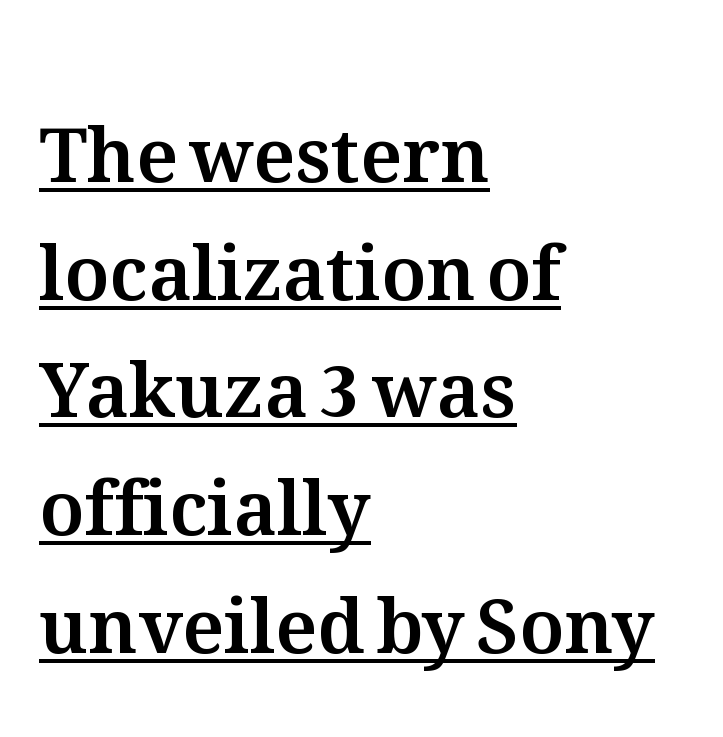
Descenders here cross a horizontal rule under the line. The paragraph shown leans on its left margin. Looks like regular typesetting: each glyph gets only the width it needs. The lines sit at an ordinary, default distance from one another.
